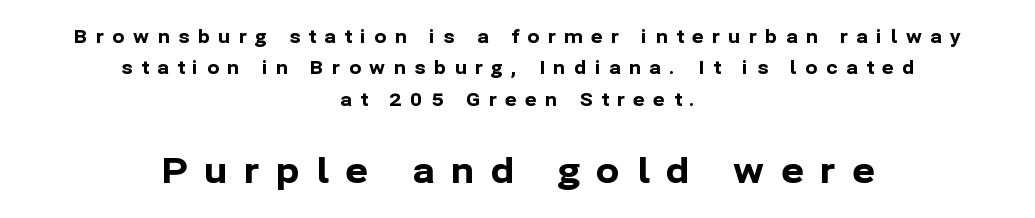
The image shows 35 px bold sans-serif type, upright; set centered, line spacing 1.75x, unusually wide letter spacing (+0.47 em), not underlined; the second (bottom) block is 1.94x larger; low stroke contrast and a medium x-height.
